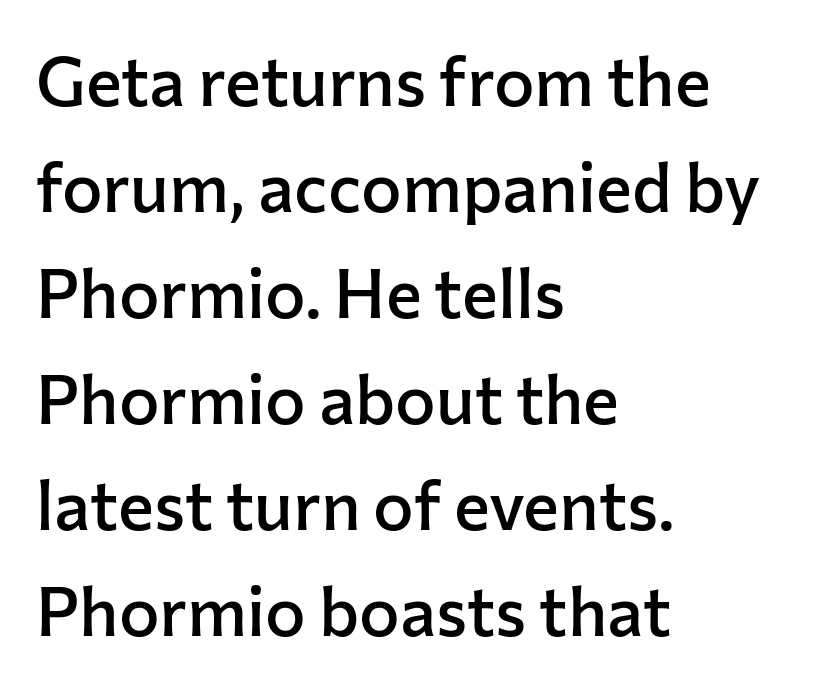
{"serif": "no", "italic": "no", "bold": "semi", "weight": "semibold", "width": "normal", "stroke_contrast": "low", "x_height": "medium", "monospaced": "no", "underline": "no", "align": "left", "line_spacing": "normal", "line_spacing_ratio": 1.56, "letter_spacing": "normal", "letter_spacing_em": 0.0, "glyph_px": 68}
